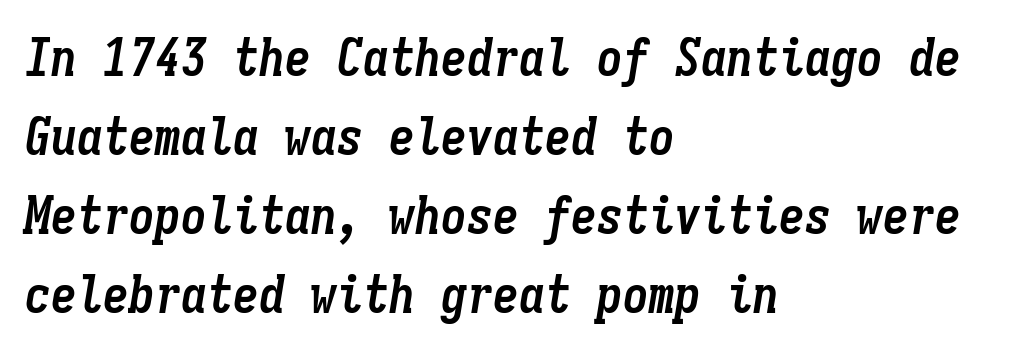
{"italic": "yes", "lean": "right", "slant_degrees": 9, "bold": "yes", "weight": "semibold", "width": "condensed", "stroke_contrast": "low", "x_height": "medium", "monospaced": "yes", "underline": "no", "align": "left", "line_spacing": "normal", "line_spacing_ratio": 1.52, "letter_spacing": "normal", "letter_spacing_em": 0.0, "glyph_px": 52}
